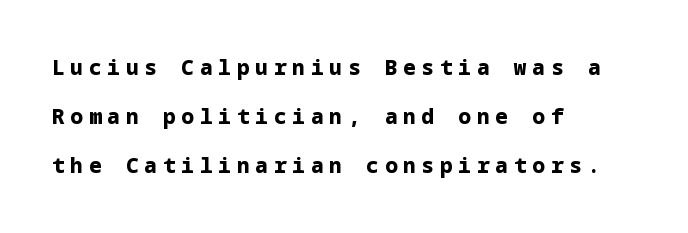
The image shows 21 px bold type, upright; set left-aligned, loose line spacing (2.34x), unusually wide letter spacing (+0.28 em), not underlined.
